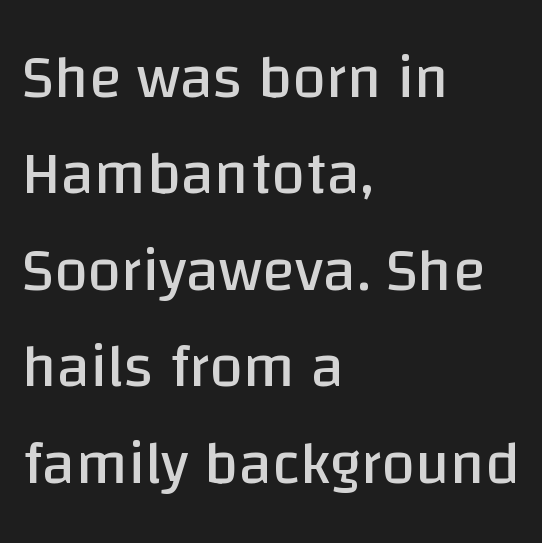
The image shows 61 px regular-weight sans-serif type, upright; set left-aligned, normal line spacing (1.58x), normal letter spacing, not underlined; low stroke contrast and a large x-height.
